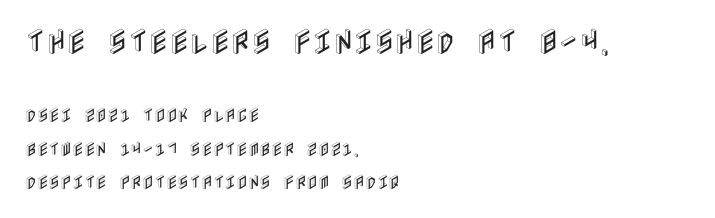
The image shows 28 px condensed type, upright; set left-aligned, loose line spacing (2.1x), normal letter spacing, not underlined; the first (top) block is 1.75x larger; a large x-height.
